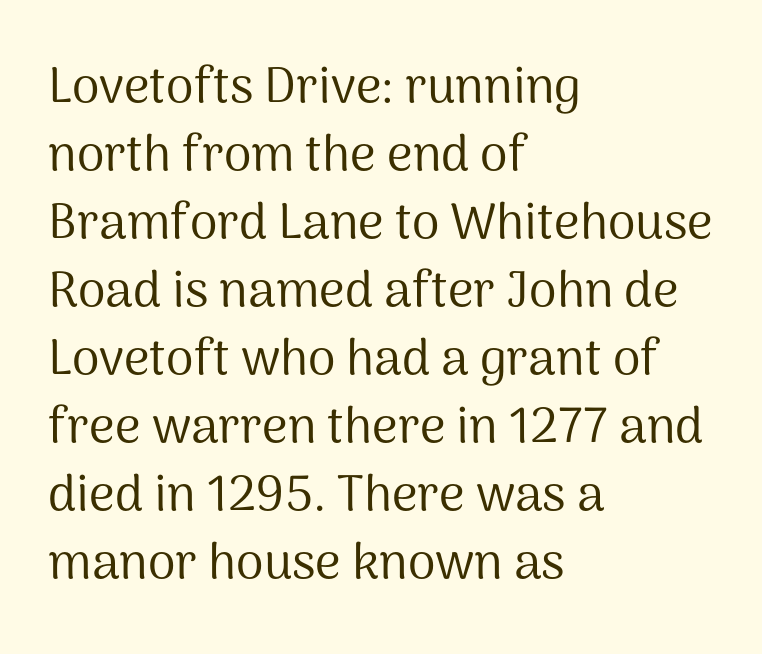
{"serif": "no", "italic": "no", "bold": "no", "weight": "regular", "width": "normal", "stroke_contrast": "medium", "x_height": "medium", "monospaced": "no", "underline": "no", "align": "left", "line_spacing": "normal", "line_spacing_ratio": 1.36, "letter_spacing": "normal", "letter_spacing_em": 0.0, "glyph_px": 50}
